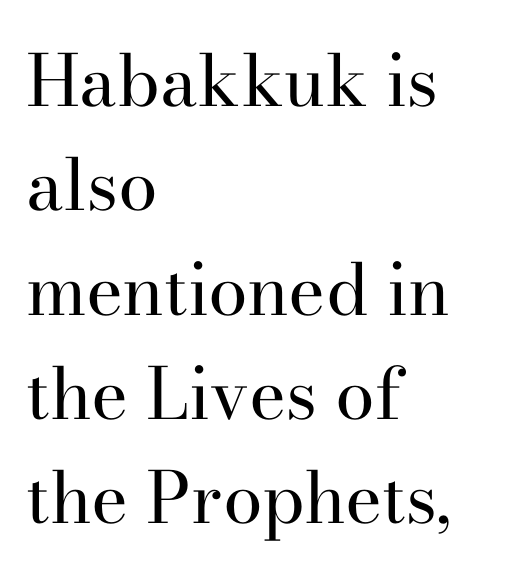
Baseline-to-baseline distance is the conventional proportion of letter height. Check where the strokes stop: tiny serifs finish them off. Stroke thickness stays within the range of a standard reading face or lighter. Think of a printed novel: that variable character pitch is what you see here. The face used here is rendered with its standard letterfit. Check under the words: just untouched page.
